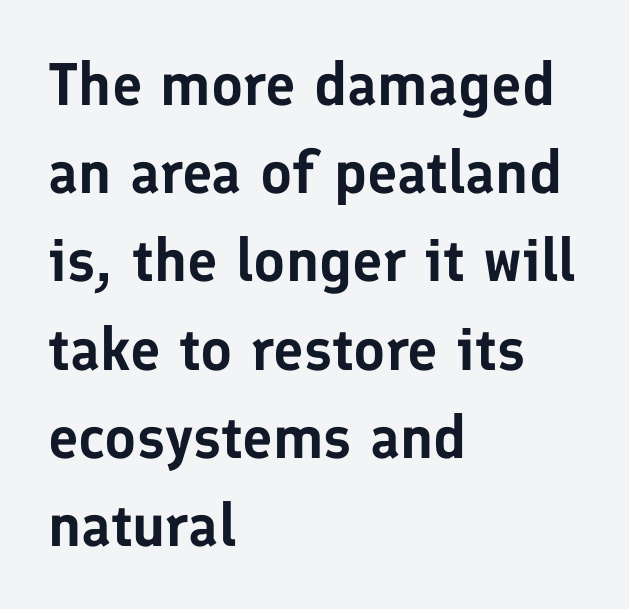
{"serif": "no", "italic": "no", "width": "normal", "stroke_contrast": "low", "x_height": "medium", "monospaced": "no", "underline": "no", "align": "left", "line_spacing": "normal", "line_spacing_ratio": 1.47, "letter_spacing": "normal", "letter_spacing_em": 0.0, "glyph_px": 60}
